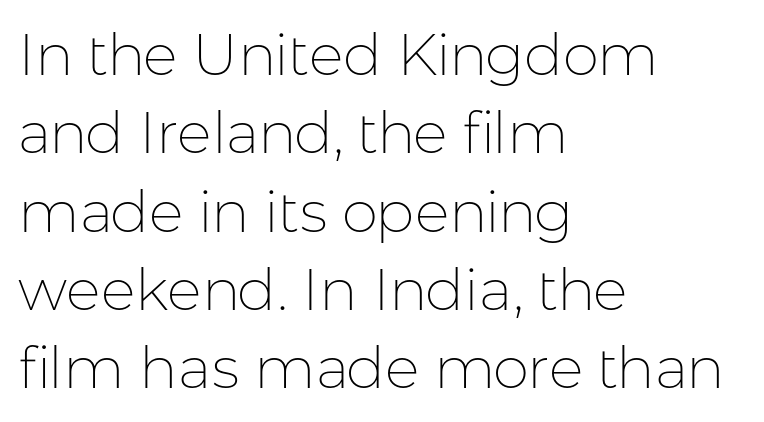
{"serif": "no", "italic": "no", "bold": "no", "weight": "thin", "width": "normal", "stroke_contrast": "low", "x_height": "medium", "monospaced": "no", "underline": "no", "align": "left", "line_spacing": "normal", "line_spacing_ratio": 1.35, "letter_spacing": "normal", "letter_spacing_em": 0.0, "glyph_px": 58}
